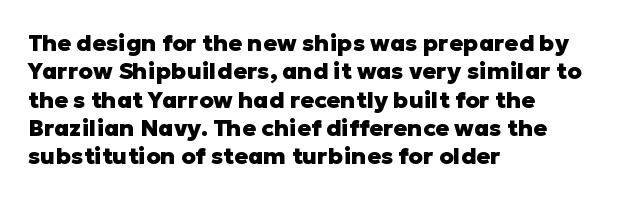
The image shows 23 px bold type, upright; set left-aligned, line spacing 1.23x, normal letter spacing, not underlined.
